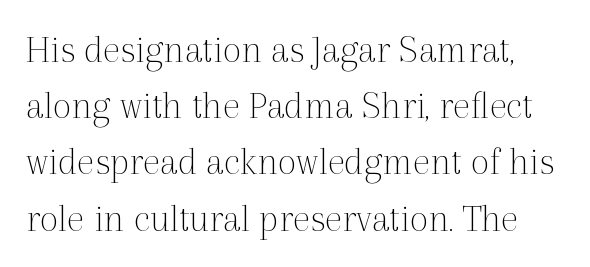
The image shows 41 px thin serif type, upright; set normal line spacing (1.37x), normal letter spacing, not underlined; a medium x-height.
